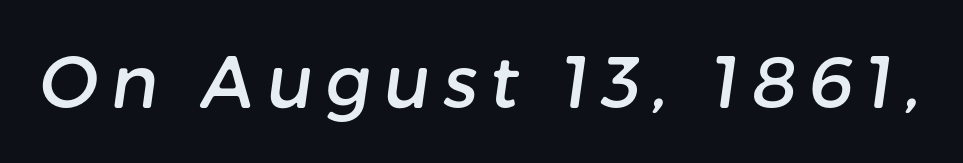
Proportional: the letters do not fall into vertical columns. Underline: absent. The glyphs in this specimen are sans serif.
